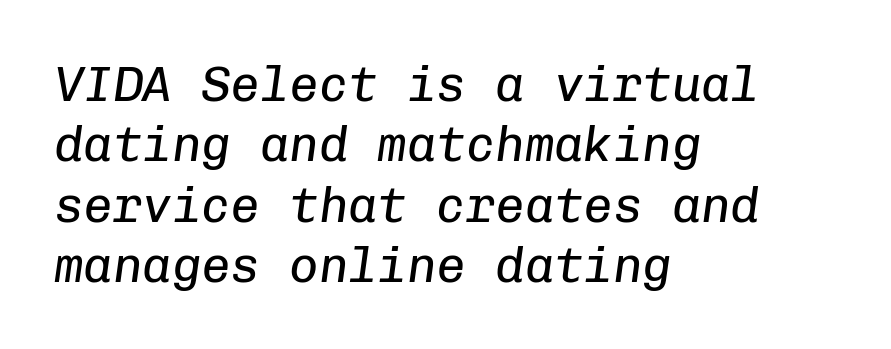
The image shows 49 px regular-weight type, italic (leaning right), monospaced; set left-aligned, line spacing 1.23x, normal letter spacing, not underlined; low stroke contrast and a medium x-height.
